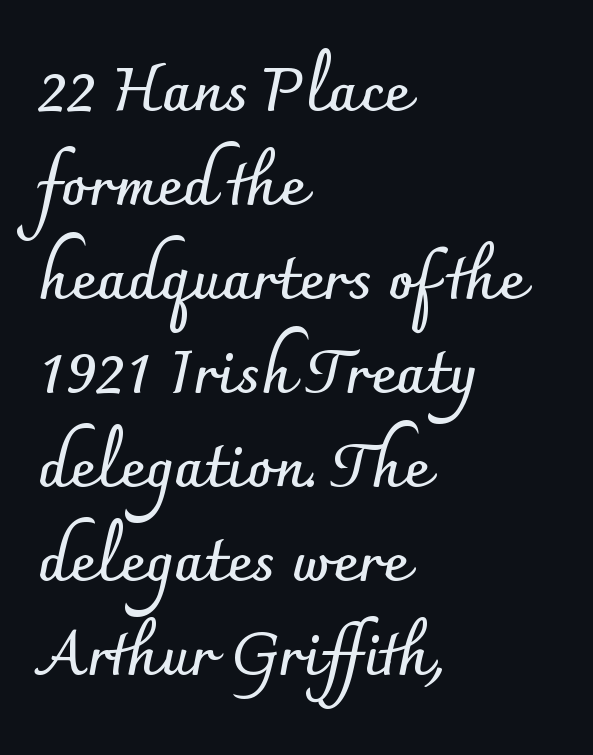
The image shows 61 px semibold sans-serif type; set left-aligned, normal line spacing (1.54x), normal letter spacing, not underlined; low stroke contrast and a small x-height.
